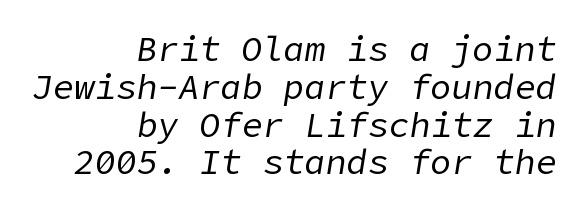
{"italic": "yes", "lean": "right", "slant_degrees": 9, "bold": "no", "weight": "regular", "width": "normal", "stroke_contrast": "low", "x_height": "medium", "underline": "no", "align": "right", "line_spacing": "tight", "line_spacing_ratio": 1.08, "letter_spacing": "normal", "letter_spacing_em": 0.0, "glyph_px": 35}
